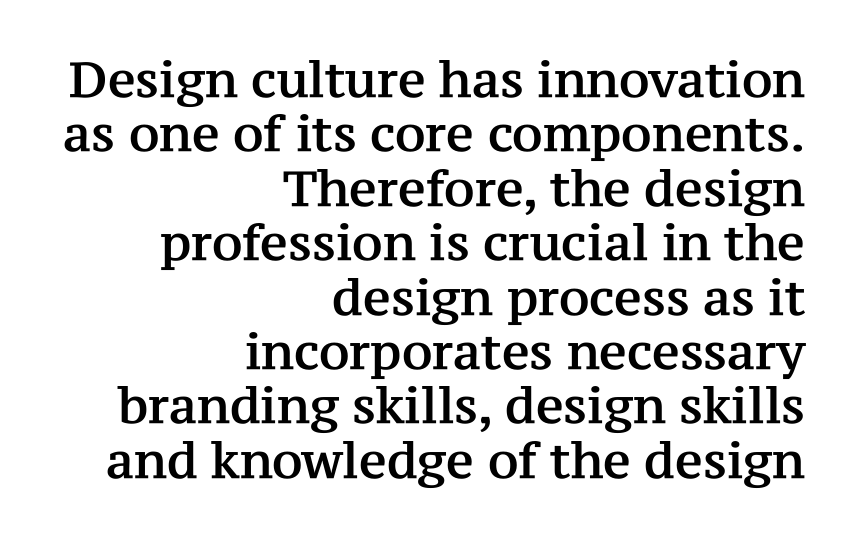
Cramped leading. Nobody touched the tracking dial on this one. A typesetter would label this face a serif. Alignment: flush right. The passage shown is typed in a proportional face where columns would drift. Designer's note — italics off, roman on.
